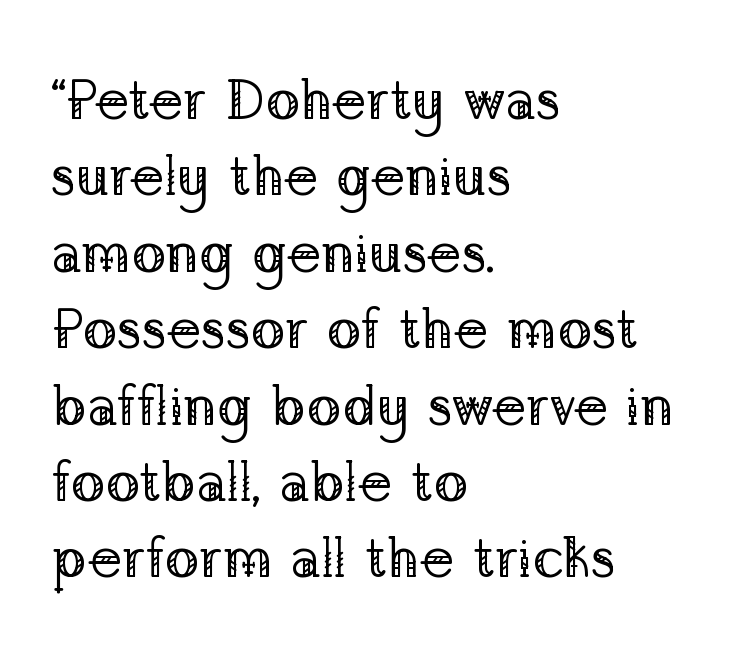
Q: Is the text bold? A: No.
Q: Is the text italic (slanted)? A: No, it is upright.
Q: Is the typeface a serif or a sans-serif typeface? A: Serif.
Q: Is the text underlined? A: No.
Q: How is the paragraph aligned? A: Left-aligned.
Q: Is the spacing between letters normal or unusually wide? A: Normal.
Q: Is the spacing between lines tight, normal or loose? A: Normal.
Q: Width (condensed, normal, or wide)? A: Normal.
Q: Stroke contrast? A: Low.
Q: x-height? A: Medium.
Q: Monospaced? A: No.
